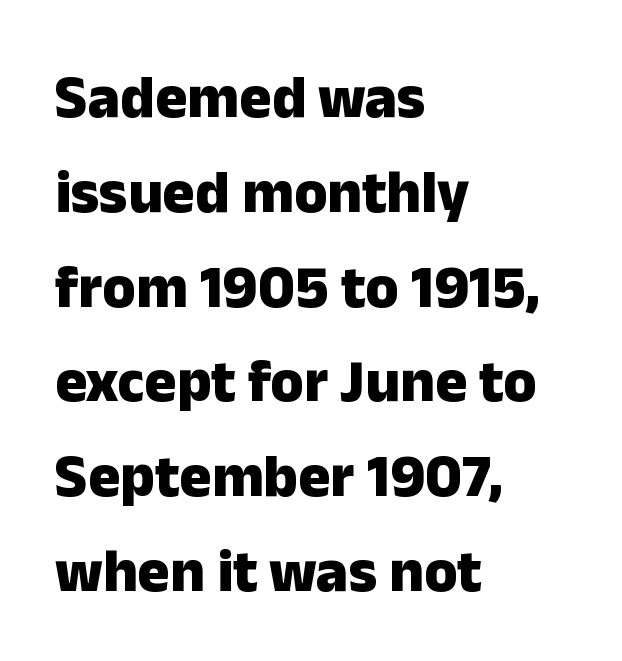
The image shows 60 px heavy sans-serif type, upright; set left-aligned, normal line spacing (1.58x), normal letter spacing, not underlined; low stroke contrast and a medium x-height.
